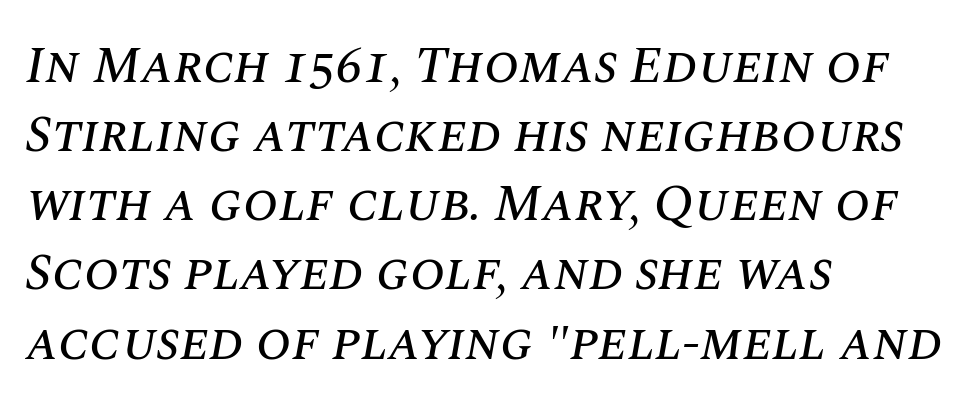
The image shows 52 px text type, italic (leaning right); set left-aligned, normal line spacing (1.33x), normal letter spacing, not underlined; medium stroke contrast and a large x-height.
